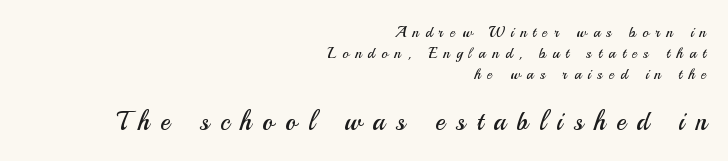
Q: Is the text bold? A: No.
Q: Is the text italic (slanted)? A: Yes.
Q: Is the text underlined? A: No.
Q: How is the paragraph aligned? A: Right-aligned.
Q: Is the spacing between letters normal or unusually wide? A: Unusually wide.
Q: Is the spacing between lines tight, normal or loose? A: Normal.
Q: Which block of text is set in a larger size, the first (top) or the second (bottom)? A: The second (bottom) one.
